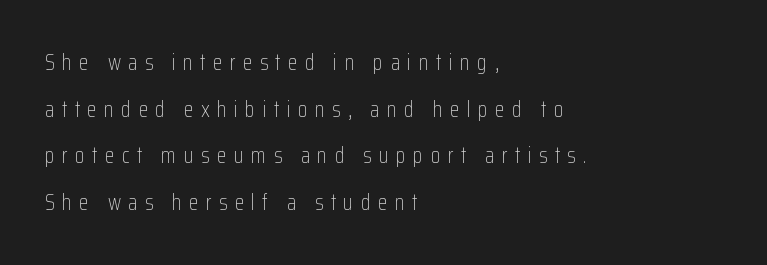
{"italic": "no", "bold": "no", "underline": "no", "align": "left", "line_spacing": "loose", "line_spacing_ratio": 2.12, "letter_spacing": "wide", "letter_spacing_em": 0.33, "glyph_px": 22}
